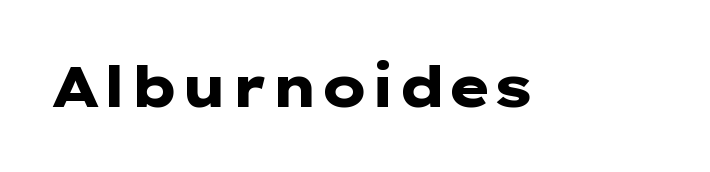
{"serif": "no", "italic": "no", "bold": "yes", "weight": "heavy", "width": "wide", "stroke_contrast": "low", "x_height": "medium", "monospaced": "no", "underline": "no", "letter_spacing": "normal", "letter_spacing_em": 0.0, "glyph_px": 56}
